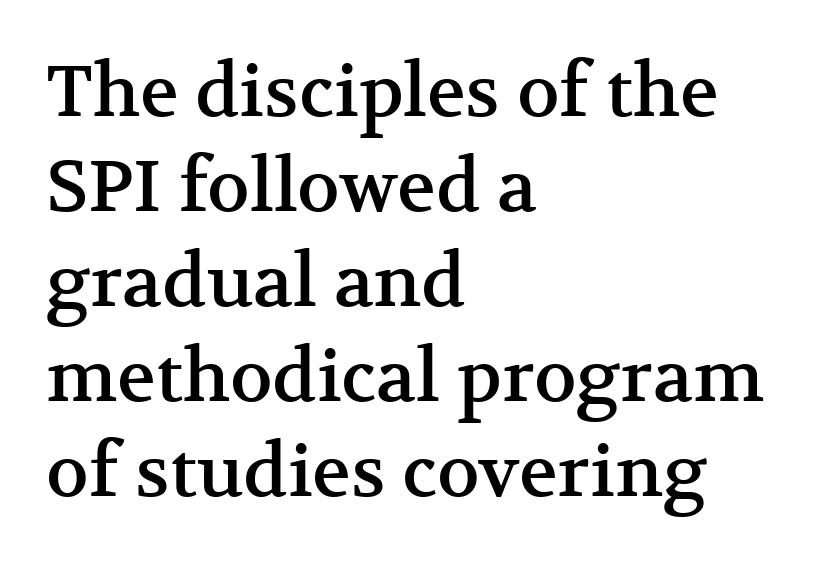
These lines are rendered in a variable-pitch font. There is no visible air inserted between adjacent glyphs. Casual observation: everything's shoved over to the left. Whoever set this chose a conventional vertical rhythm. The string is rendered with underlining switched off. The letters carry serifs — small finishing strokes at the ends of their stems.
